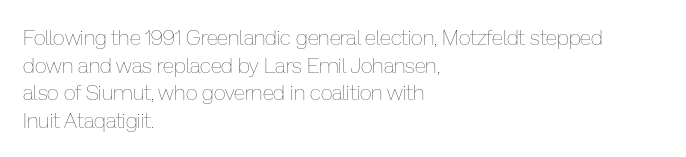
The image shows 21 px text type, upright; set left-aligned, normal line spacing (1.32x), normal letter spacing, not underlined.
